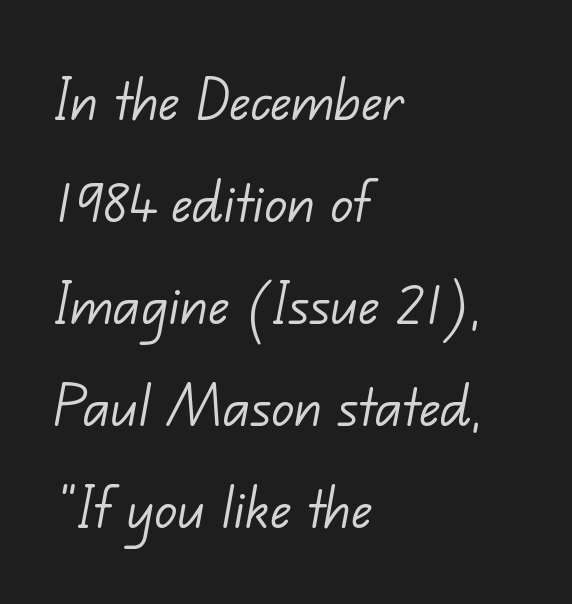
The image shows 69 px light sans-serif type; set left-aligned, normal line spacing (1.48x), normal letter spacing, not underlined; low stroke contrast and a small x-height.
